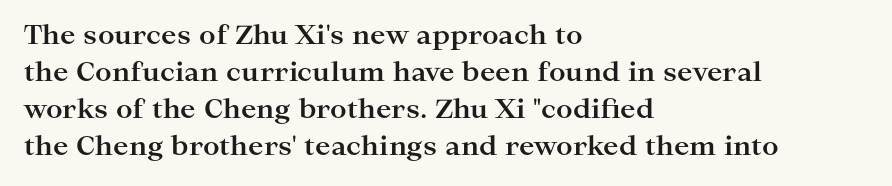
These words are printed bold, with thick strokes throughout. Between one letter and the next there's only the usual sliver of space. The letters stand straight up with perfectly vertical stems. The rendering anchors every line to the left-hand side. The leading is moderate, giving the passage an even texture.
